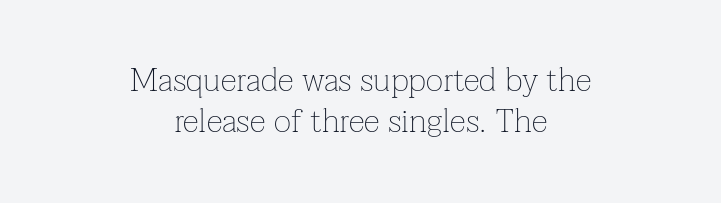
The strokes carry an ordinary text weight at most. Descenders are the only things crossing below the line. The passage shown is typed in a proportional face where columns would drift. Posture: upright roman.
